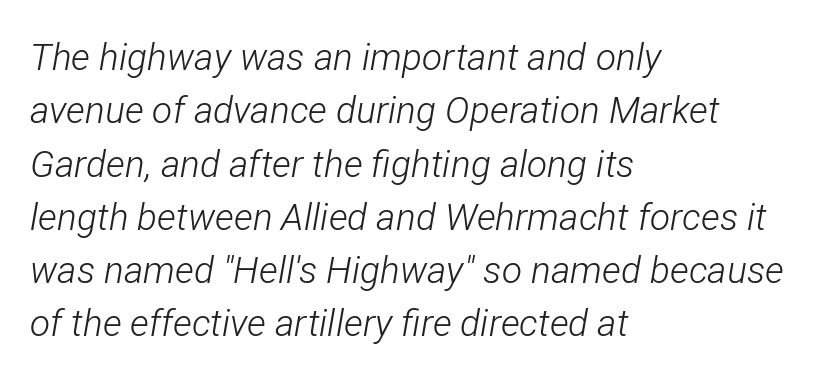
The image shows 37 px light, condensed type, italic (leaning right); set left-aligned, normal line spacing (1.44x), normal letter spacing, not underlined; low stroke contrast and a medium x-height.
